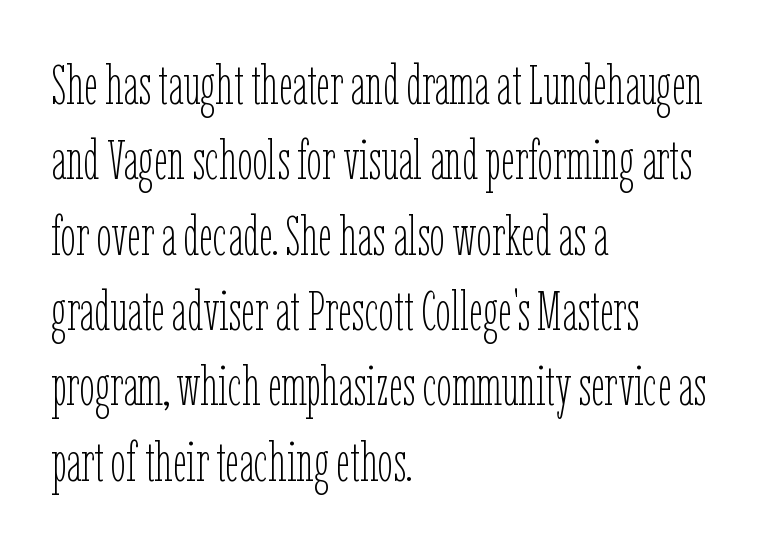
{"italic": "no", "bold": "no", "weight": "thin", "width": "condensed", "stroke_contrast": "low", "x_height": "medium", "monospaced": "no", "underline": "no", "align": "left", "line_spacing": "normal", "line_spacing_ratio": 1.37, "letter_spacing": "normal", "letter_spacing_em": 0.0, "glyph_px": 55}
